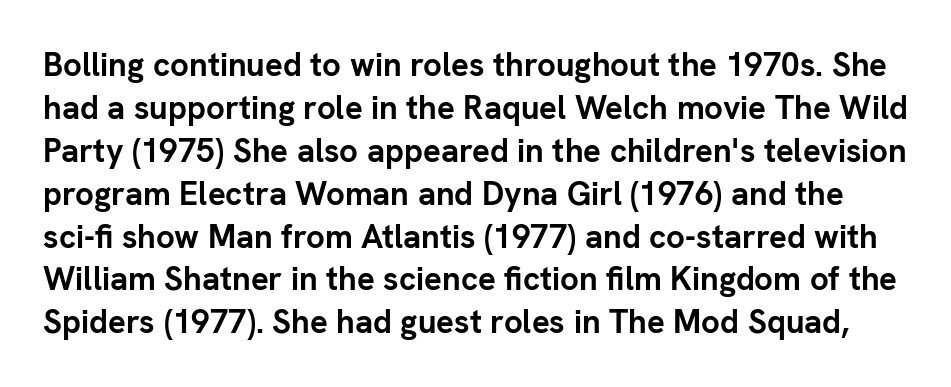
{"serif": "no", "italic": "no", "bold": "yes", "weight": "semibold", "width": "normal", "stroke_contrast": "low", "x_height": "medium", "monospaced": "no", "underline": "no", "line_spacing": "normal", "line_spacing_ratio": 1.3, "letter_spacing": "normal", "letter_spacing_em": 0.0, "glyph_px": 33}
